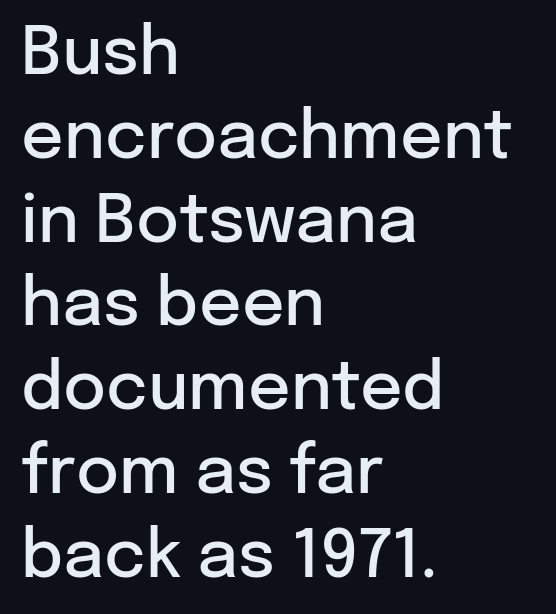
{"serif": "no", "italic": "no", "bold": "semi", "weight": "semibold", "width": "normal", "stroke_contrast": "low", "x_height": "medium", "monospaced": "no", "underline": "no", "align": "left", "line_spacing": "normal", "line_spacing_ratio": 1.27, "letter_spacing": "normal", "letter_spacing_em": 0.0, "glyph_px": 66}
